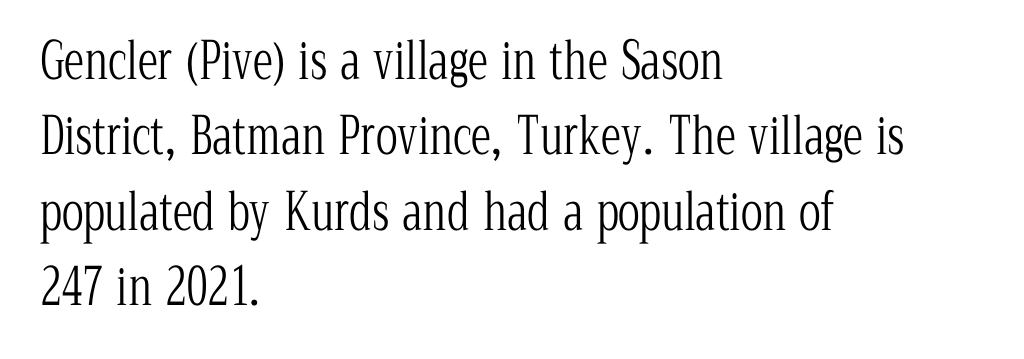
The image shows 51 px light, condensed serif type, upright; set left-aligned, normal line spacing (1.48x), normal letter spacing, not underlined; low stroke contrast and a medium x-height.
